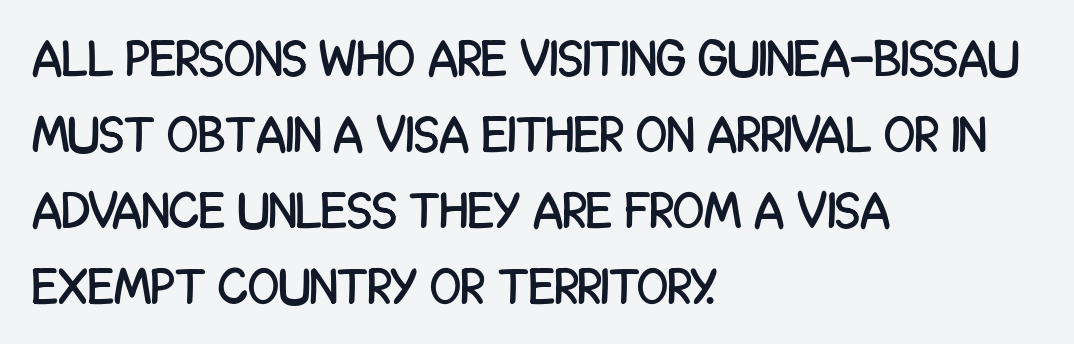
The image shows 51 px condensed sans-serif type, upright; set left-aligned, normal line spacing (1.49x), normal letter spacing, not underlined; low stroke contrast and a large x-height.
